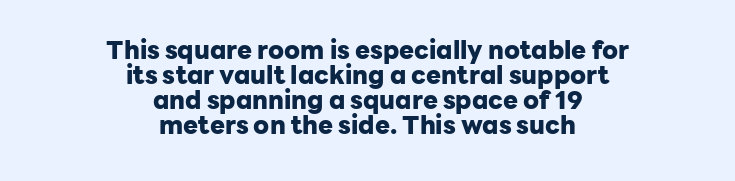
Reading down the block, each line starts at a different indent, mirrored at its end. Upright lettering throughout. The passage shown has conventional tracking throughout. Leading: reduced. Beneath every word, the page is bare. In terms of weight, the rendering is a true, heavy bold.
